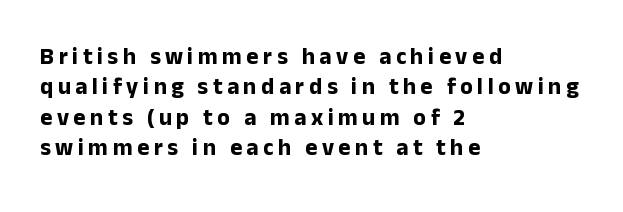
{"italic": "no", "bold": "yes", "underline": "no", "align": "left", "line_spacing": "normal", "line_spacing_ratio": 1.32, "letter_spacing": "wide", "letter_spacing_em": 0.2, "glyph_px": 23}
